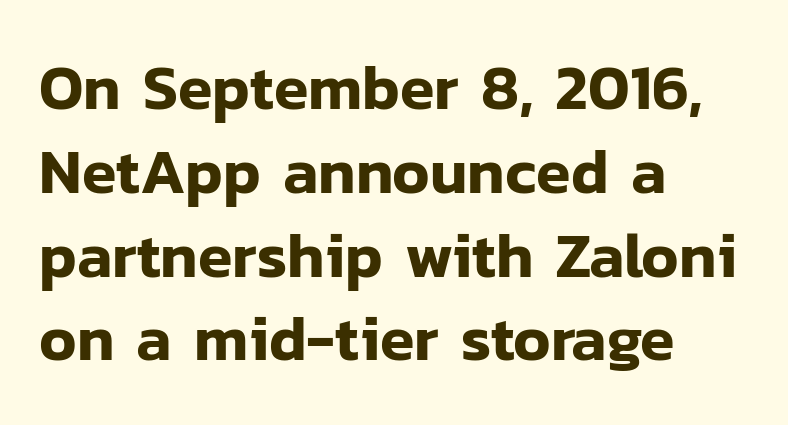
Q: Is the text italic (slanted)? A: No, it is upright.
Q: Is the typeface a serif or a sans-serif typeface? A: Sans-serif.
Q: Is the text underlined? A: No.
Q: How is the paragraph aligned? A: Left-aligned.
Q: Is the spacing between letters normal or unusually wide? A: Normal.
Q: Is the spacing between lines tight, normal or loose? A: Normal.
Q: Width (condensed, normal, or wide)? A: Normal.
Q: Stroke contrast? A: Low.
Q: x-height? A: Medium.
Q: Monospaced? A: No.
